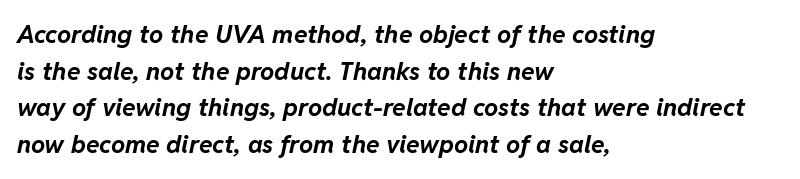
Q: Is the text bold? A: Yes.
Q: Is the text italic (slanted)? A: Yes, it leans right by about 11 degrees.
Q: Is the text underlined? A: No.
Q: How is the paragraph aligned? A: Left-aligned.
Q: Is the spacing between letters normal or unusually wide? A: Normal.
Q: Is the spacing between lines tight, normal or loose? A: Normal.
